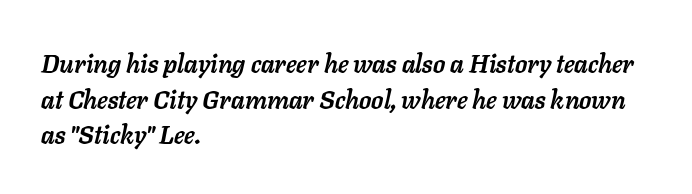
When letters slant like this, we call the style italic. The strip under each line holds only bare page. The characters look thick and weighty, a clear bold. Line beginnings align vertically; line endings do not. Baseline-to-baseline distance is the conventional proportion of letter height. Glyph-to-glyph distance matches everyday printed text.
